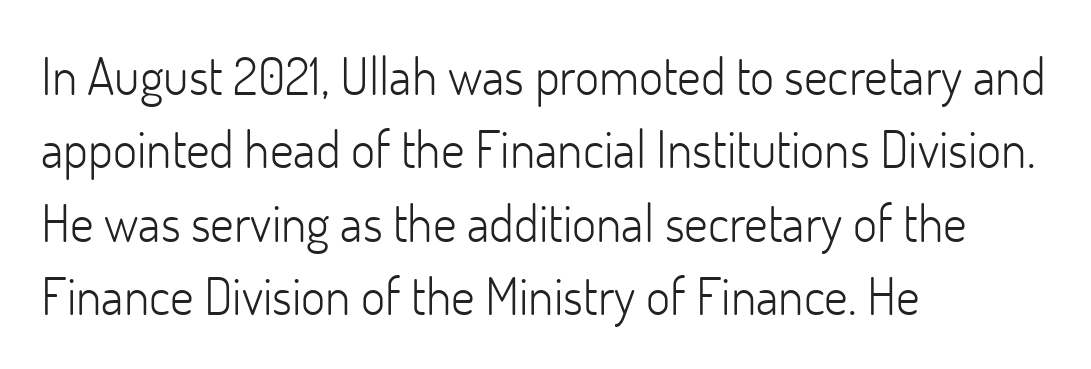
Q: Is the text bold? A: No.
Q: Is the text italic (slanted)? A: No, it is upright.
Q: Is the typeface a serif or a sans-serif typeface? A: Sans-serif.
Q: Is the text underlined? A: No.
Q: How is the paragraph aligned? A: Left-aligned.
Q: Is the spacing between letters normal or unusually wide? A: Normal.
Q: Is the spacing between lines tight, normal or loose? A: Normal.
Q: Width (condensed, normal, or wide)? A: Normal.
Q: Stroke contrast? A: Low.
Q: x-height? A: Small.
Q: Monospaced? A: No.
